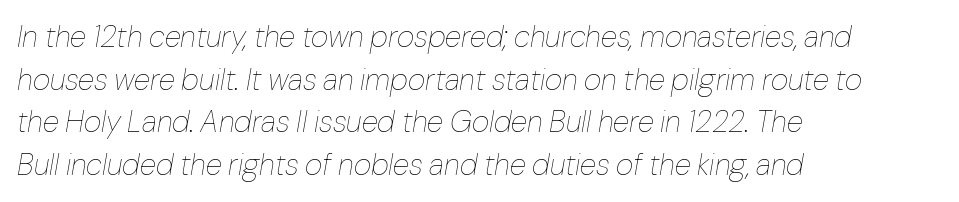
Q: Is the text bold? A: No.
Q: Is the text italic (slanted)? A: Yes, it leans right by about 10 degrees.
Q: Is the text underlined? A: No.
Q: How is the paragraph aligned? A: Left-aligned.
Q: Is the spacing between letters normal or unusually wide? A: Normal.
Q: Is the spacing between lines tight, normal or loose? A: Normal.
Q: Width (condensed, normal, or wide)? A: Normal.
Q: Stroke contrast? A: Low.
Q: x-height? A: Medium.
Q: Monospaced? A: No.
